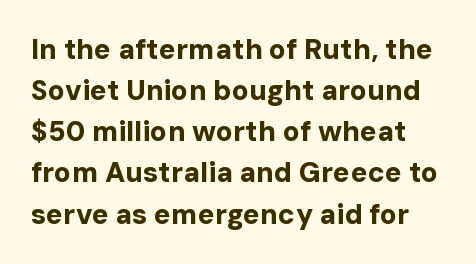
Rendered with straight, roman letterforms. These lines are composed in type without serifs. No word sits above an underline. Characters follow at the spacing the type designer built in. Spacing verdict: proportional, widths tailored to each character.
